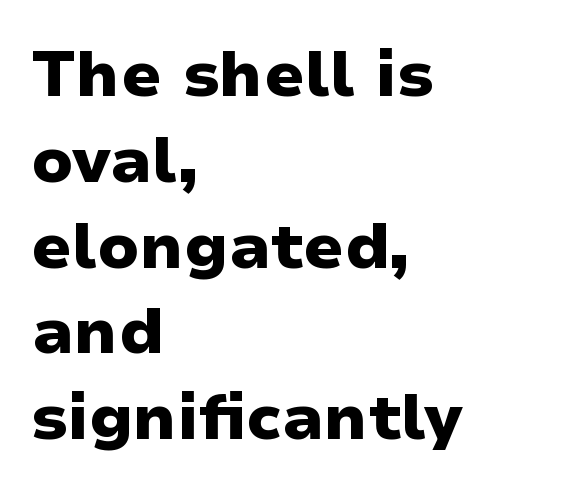
Here the designer chose a conventional face with non-uniform glyph widths. Does extra space separate the letters? No, they use regular spacing. The lines sit at an ordinary, default distance from one another. In terms of letterform style, serifs are entirely absent. Look at the stroke-to-counter ratio: heavy, a bold.
